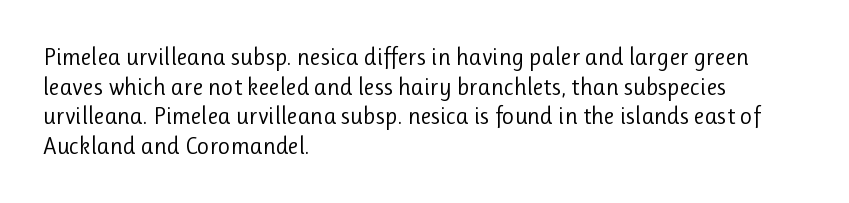
Words appear dense and cohesive because spacing is normal. Stem width sits at or under what a default text font uses. Honestly, there is no underline to notice here at all. The lettering stays uniformly vertical, giving the passage a roman look.
